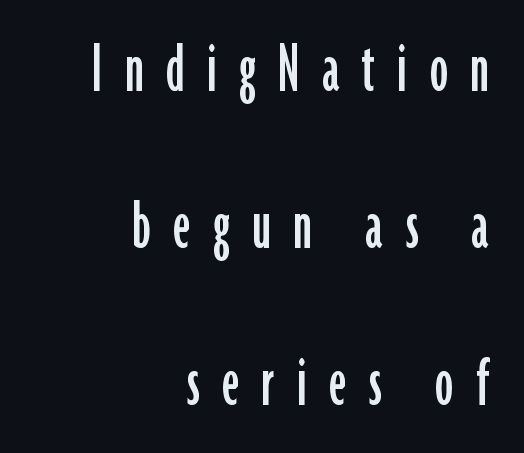
To sum up the face: it is a sans, with no serifs. Honestly, there is no underline to notice here at all. If you drew a line through each stem, it would be perfectly vertical. In terms of leading, this rendering errs on the spacious side. You could not count columns in this text — the font is proportionally spaced. Line endings align vertically; line beginnings do not.
